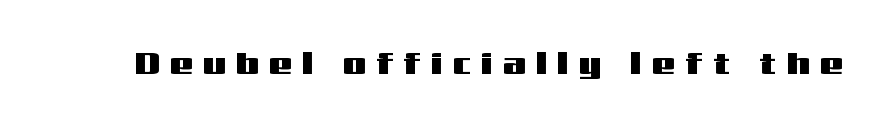
Q: Is the text italic (slanted)? A: No, it is upright.
Q: Is the typeface a serif or a sans-serif typeface? A: Sans-serif.
Q: Is the text underlined? A: No.
Q: Is the spacing between letters normal or unusually wide? A: Unusually wide.
Q: Width (condensed, normal, or wide)? A: Wide.
Q: Stroke contrast? A: Medium.
Q: x-height? A: Medium.
Q: Monospaced? A: No.
